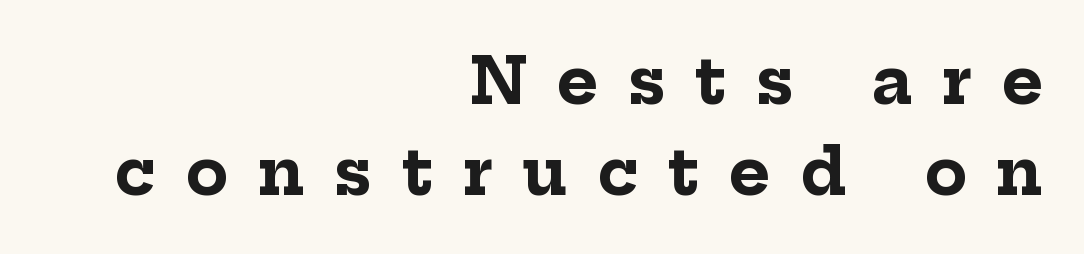
The image shows 63 px bold serif type, upright; set right-aligned, normal line spacing (1.45x), unusually wide letter spacing (+0.47 em), not underlined; low stroke contrast and a medium x-height.
